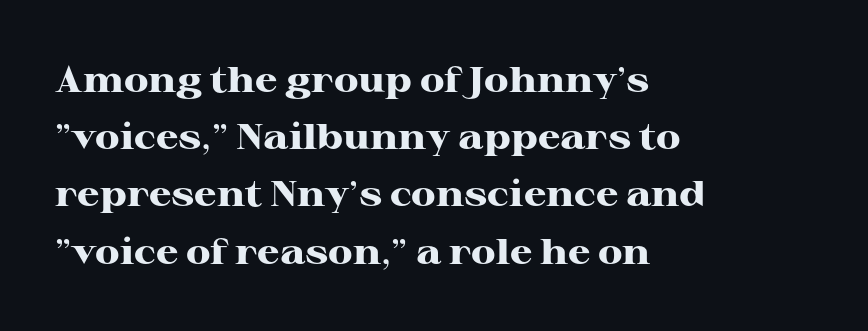
Q: Is the text bold? A: Yes.
Q: Is the text italic (slanted)? A: No, it is upright.
Q: Is the typeface a serif or a sans-serif typeface? A: Serif.
Q: Is the text underlined? A: No.
Q: How is the paragraph aligned? A: Left-aligned.
Q: Is the spacing between letters normal or unusually wide? A: Normal.
Q: Is the spacing between lines tight, normal or loose? A: Normal.
Q: Width (condensed, normal, or wide)? A: Wide.
Q: Stroke contrast? A: High.
Q: x-height? A: Medium.
Q: Monospaced? A: No.
